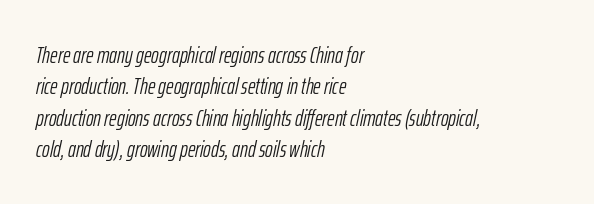
Heaviness? Minimal to ordinary, like unemphasized prose. Does the lettering tilt? It does — this is italic. The specimen omits any rule beneath the text block's lines. The text block is weighted toward the left margin, trailing off unevenly rightward. A normal amount of white space separates one row of letters from the next.
